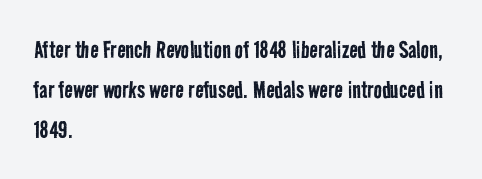
The image shows 28 px regular-weight, condensed sans-serif type; set left-aligned, normal line spacing (1.42x), normal letter spacing, not underlined; low stroke contrast and a medium x-height.
